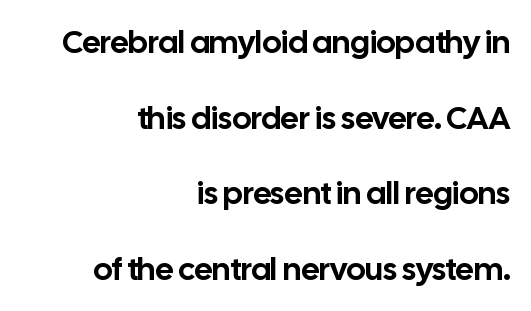
{"serif": "no", "italic": "no", "width": "normal", "stroke_contrast": "low", "x_height": "medium", "monospaced": "no", "underline": "no", "align": "right", "line_spacing": "loose", "line_spacing_ratio": 2.36, "letter_spacing": "normal", "letter_spacing_em": 0.0, "glyph_px": 32}
